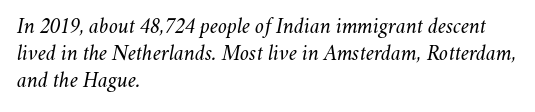
This rendering uses left alignment, leaving the right contour irregular. Between one letter and the next there's only the usual sliver of space. Bare-footed words on every line. Italic: yes, the glyphs are oblique. Stem width sits at or under what a default text font uses.
